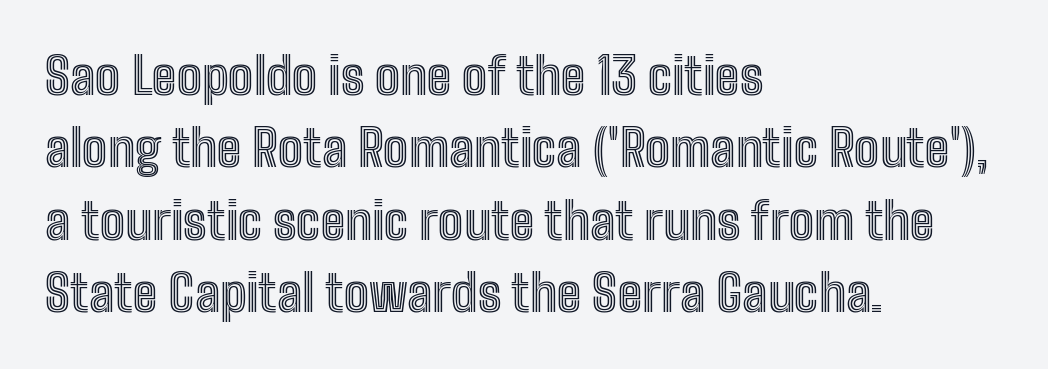
In terms of letterspacing, this is plain default setting. The font's upright variant was chosen for this text. Normally led — the rows are evenly, conventionally spaced. Descenders are the only things crossing below the line.
